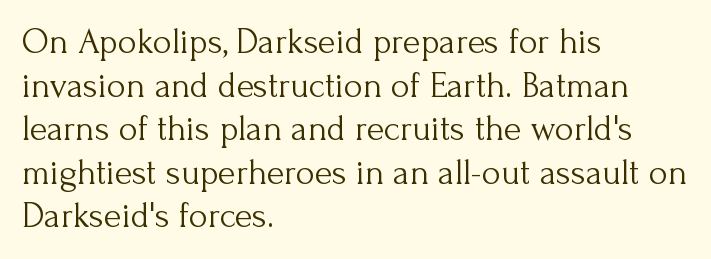
The image shows 36 px light serif type, upright; set left-aligned, line spacing 1.21x, normal letter spacing, not underlined; medium stroke contrast and a small x-height.
